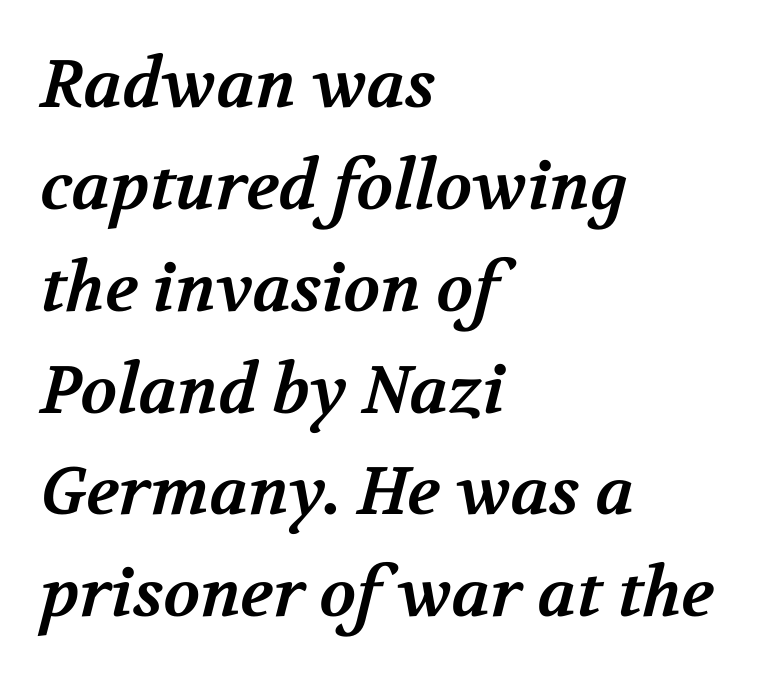
The image shows 67 px bold serif type; set left-aligned, normal line spacing (1.52x), normal letter spacing, not underlined; medium stroke contrast and a medium x-height.
